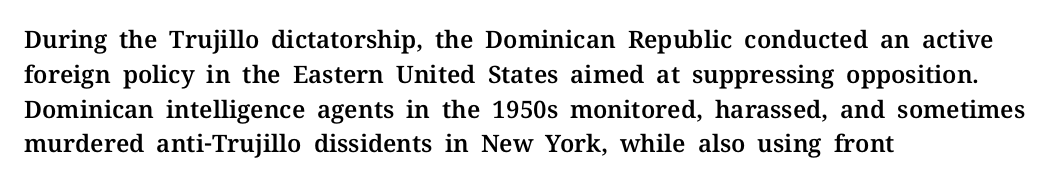
{"italic": "no", "underline": "no", "align": "left", "line_spacing": "normal", "line_spacing_ratio": 1.45, "letter_spacing": "normal", "letter_spacing_em": 0.0, "glyph_px": 24}
